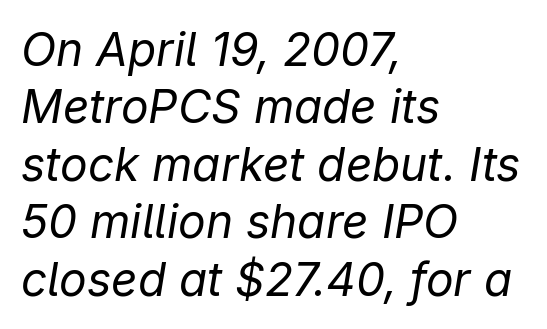
The image shows 46 px regular-weight type, italic (leaning right); set left-aligned, normal line spacing (1.25x), normal letter spacing, not underlined; low stroke contrast and a medium x-height.
